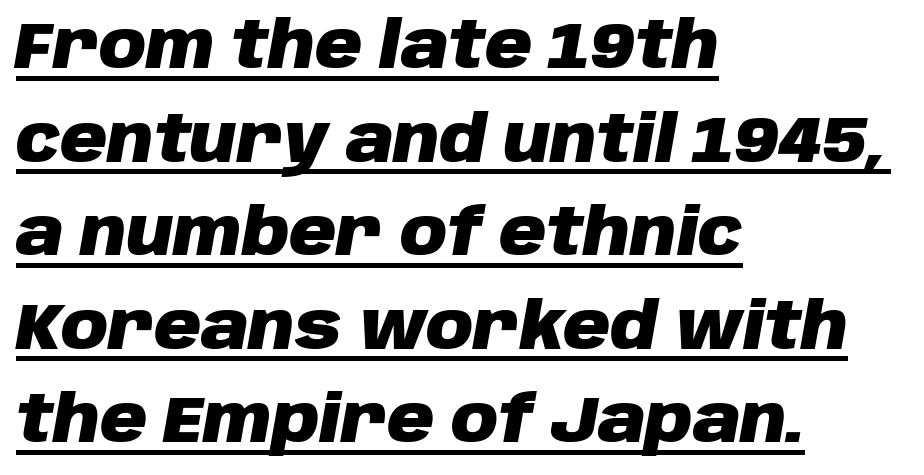
Q: Is the text bold? A: Yes.
Q: Is the text italic (slanted)? A: Yes, it leans right by about 10 degrees.
Q: Is the text underlined? A: Yes.
Q: How is the paragraph aligned? A: Left-aligned.
Q: Is the spacing between letters normal or unusually wide? A: Normal.
Q: Is the spacing between lines tight, normal or loose? A: Normal.
Q: Width (condensed, normal, or wide)? A: Normal.
Q: Stroke contrast? A: Low.
Q: x-height? A: Large.
Q: Monospaced? A: No.
